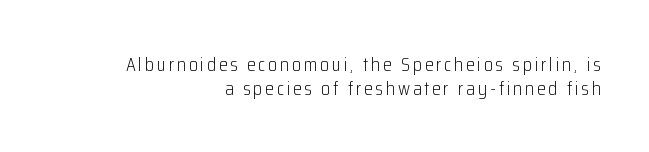
Posture: straight, roman, zero tilt. The paragraph has a hard right edge and a soft left edge. Stems and bowls with no extra thickness — not bold. Clear beneath every line of the passage.
